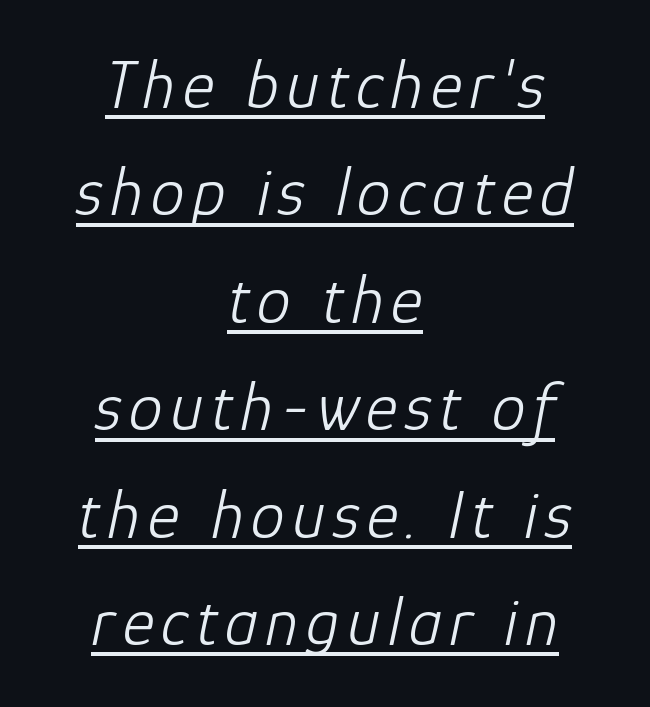
Q: Is the text bold? A: No.
Q: Is the text italic (slanted)? A: Yes, it leans right by about 12 degrees.
Q: Is the text underlined? A: Yes.
Q: How is the paragraph aligned? A: Centered.
Q: Is the spacing between lines tight, normal or loose? A: Normal.
Q: Width (condensed, normal, or wide)? A: Normal.
Q: Stroke contrast? A: Low.
Q: x-height? A: Medium.
Q: Monospaced? A: No.
